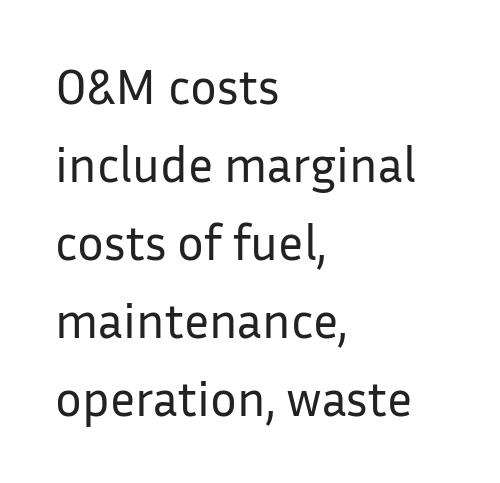
{"serif": "no", "italic": "no", "bold": "no", "weight": "regular", "width": "normal", "stroke_contrast": "low", "x_height": "medium", "monospaced": "no", "underline": "no", "align": "left", "line_spacing": "normal", "line_spacing_ratio": 1.56, "letter_spacing": "normal", "letter_spacing_em": 0.0, "glyph_px": 50}
